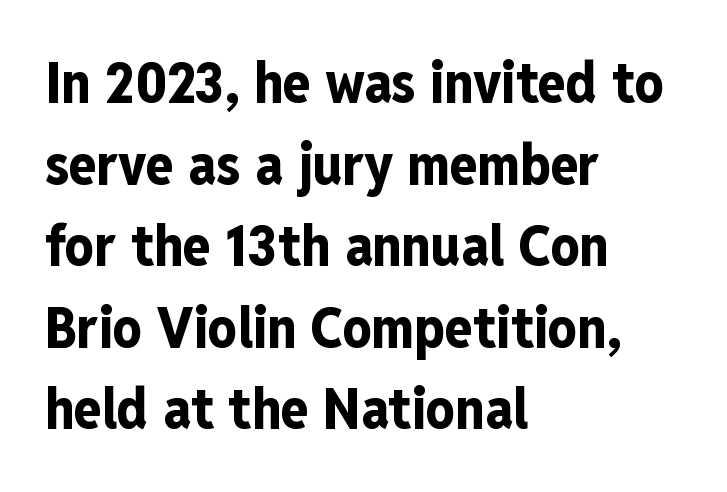
The rendering uses natural spacing where letterforms have individual widths. Students, observe: this is what conventionally led text looks like. Type style note: lacks serifs. The rendering keeps characters at their native spacing.
